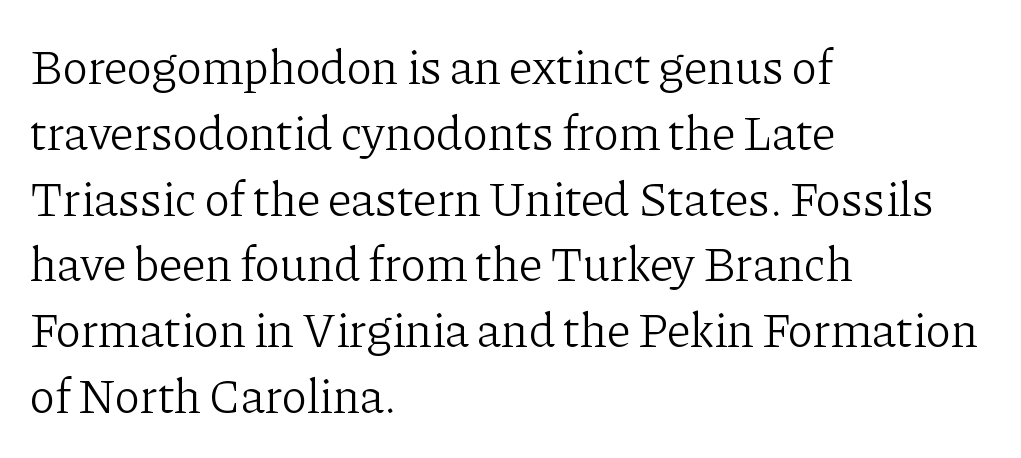
{"serif": "yes", "italic": "no", "bold": "no", "weight": "light", "width": "normal", "stroke_contrast": "low", "x_height": "medium", "monospaced": "no", "underline": "no", "align": "left", "line_spacing": "normal", "line_spacing_ratio": 1.37, "letter_spacing": "normal", "letter_spacing_em": 0.0, "glyph_px": 48}
